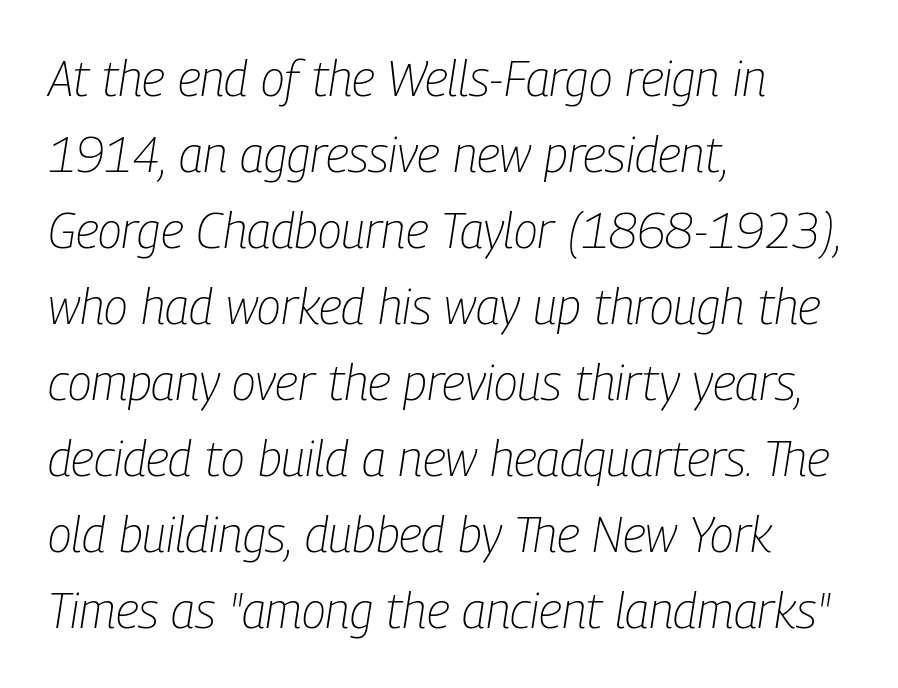
The image shows 49 px light, condensed type, italic (leaning right); set left-aligned, normal line spacing (1.55x), normal letter spacing, not underlined; low stroke contrast and a medium x-height.
